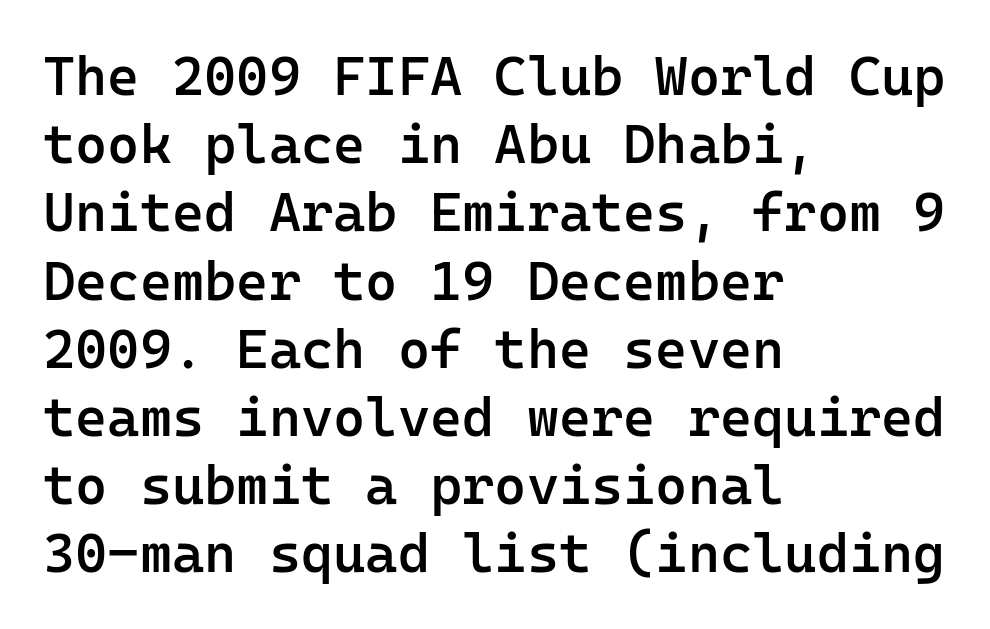
{"serif": "no", "italic": "no", "bold": "semi", "weight": "semibold", "width": "normal", "stroke_contrast": "low", "x_height": "medium", "monospaced": "yes", "underline": "no", "align": "left", "line_spacing_ratio": 1.24, "letter_spacing": "normal", "letter_spacing_em": 0.0, "glyph_px": 55}
